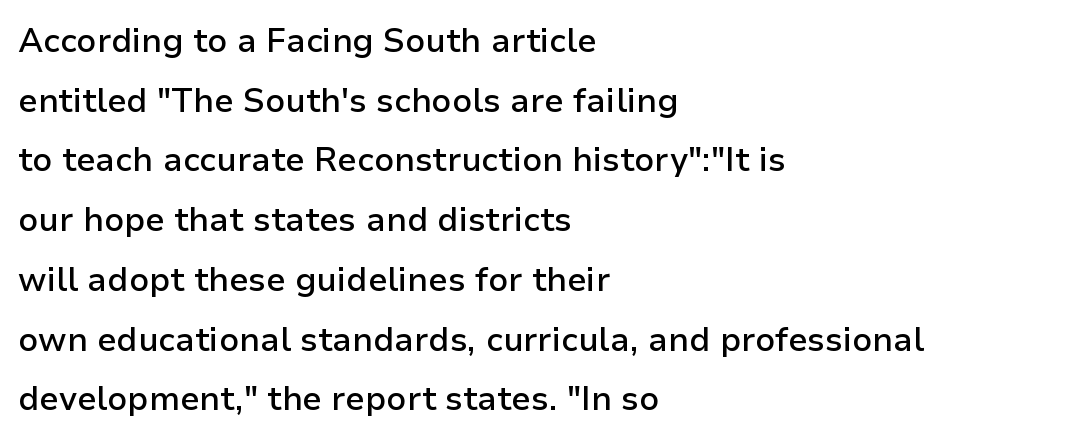
Visually the block forms a straight wall on the left and a jagged coastline on the right. Stroke terminals: plain, sans-serif. When letters stand straight like this, we call the style roman or upright. In terms of letterspacing, this is plain default setting.
